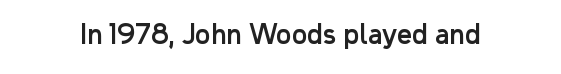
{"italic": "no", "underline": "no", "letter_spacing": "normal", "letter_spacing_em": 0.0, "glyph_px": 26}
